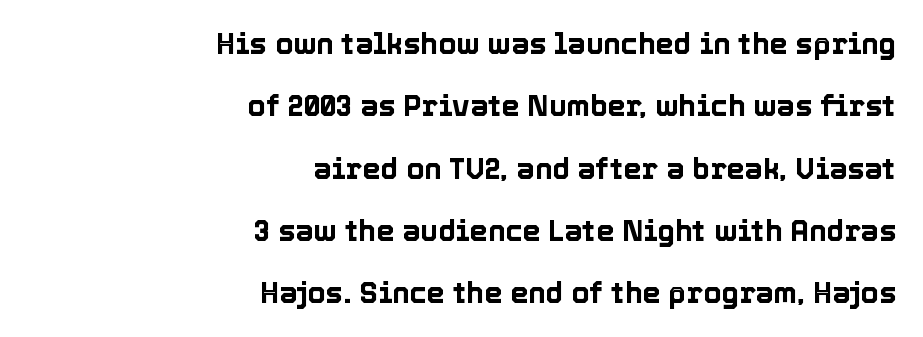
The image shows 29 px text type, upright; set right-aligned, loose line spacing (2.15x), normal letter spacing, not underlined; a medium x-height.
